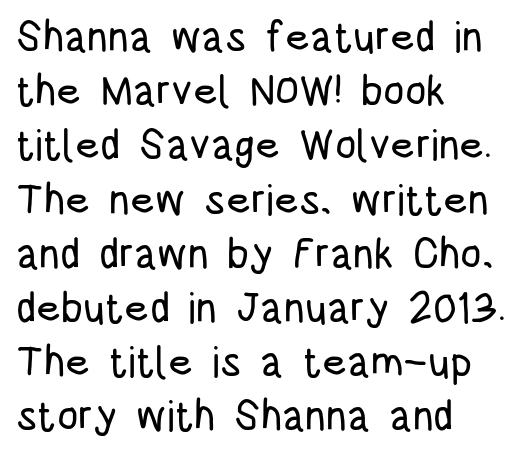
The image shows 42 px condensed sans-serif type, upright; set left-aligned, normal line spacing (1.29x), normal letter spacing, not underlined; low stroke contrast and a large x-height.
